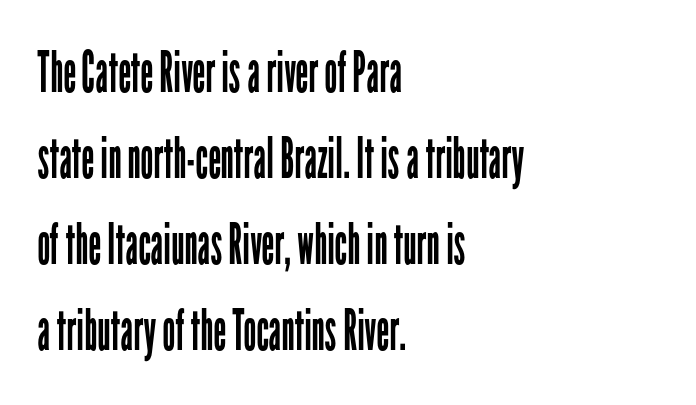
Q: Is the text bold? A: No.
Q: Is the text italic (slanted)? A: No, it is upright.
Q: Is the typeface a serif or a sans-serif typeface? A: Sans-serif.
Q: Is the text underlined? A: No.
Q: How is the paragraph aligned? A: Left-aligned.
Q: Is the spacing between letters normal or unusually wide? A: Normal.
Q: Is the spacing between lines tight, normal or loose? A: Normal.
Q: Width (condensed, normal, or wide)? A: Condensed.
Q: Stroke contrast? A: Low.
Q: x-height? A: Medium.
Q: Monospaced? A: No.
